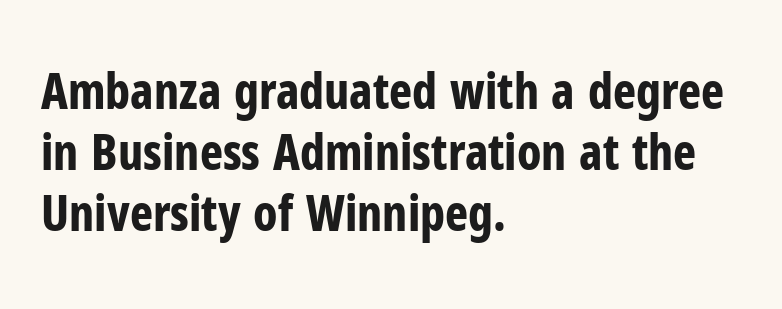
A dark, heavy texture on the line: the type is bold. A student would call this left alignment; a typographer would say flush left, rag right. Students, note that the glyphs here touch the page at normal intervals. When letters stand straight like this, we call the style roman or upright. The typeface chosen for these lines omits serifs. Note the varied advance widths — an 'i' is clearly narrower than an 'm'.
